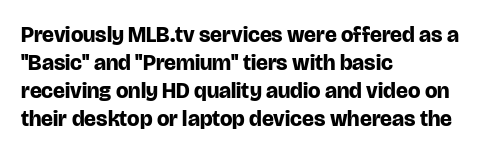
The passage is arranged the way most books set body copy — flush left. No word sits above an underline. Nobody touched the tracking dial on this one. Stroke thickness is high; the sample reads as a true bold.
